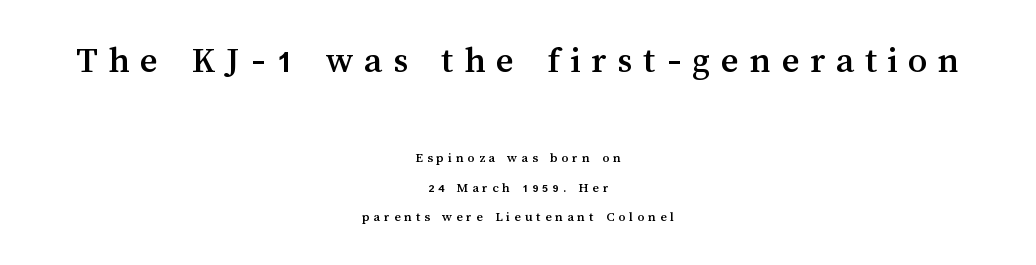
The image shows 38 px text type, upright; set centered, loose line spacing (2.08x), unusually wide letter spacing (+0.28 em), not underlined; the first (top) block is 2.71x larger; medium stroke contrast and a medium x-height.
